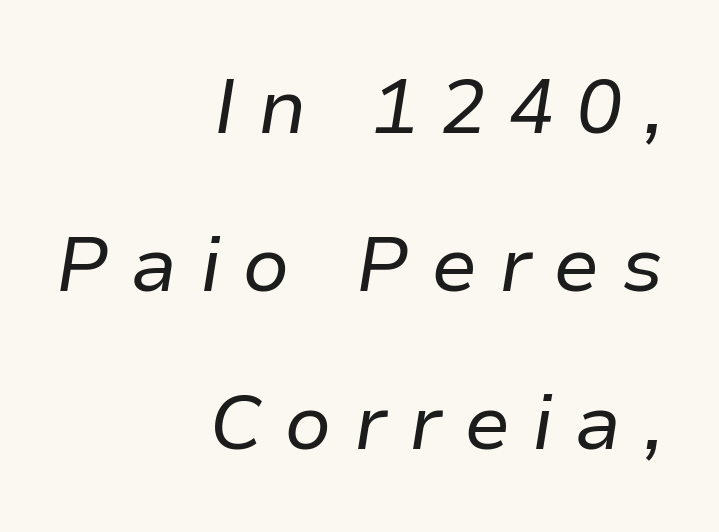
Style check: oblique. The tracking reads as deliberately expanded to a designer's eye. Vertically, the passage feels expansive, rows floating well apart. Unmarked baselines from the first word to the last. Is the type heavy? It reads as light-to-regular instead. The paragraph shown leans on its right margin.
